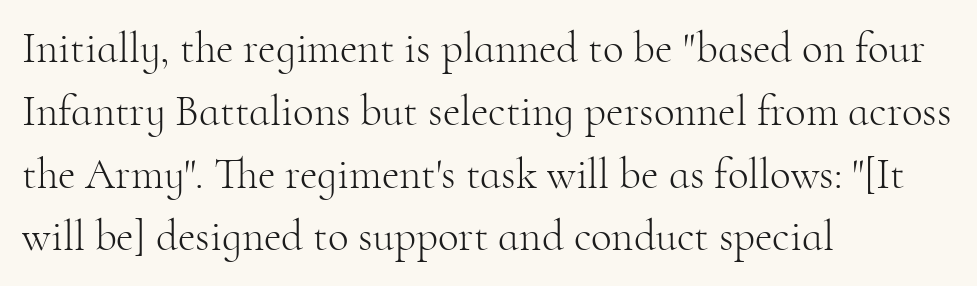
The image shows 43 px light serif type, upright; set left-aligned, normal line spacing (1.46x), normal letter spacing, not underlined; high stroke contrast and a small x-height.
